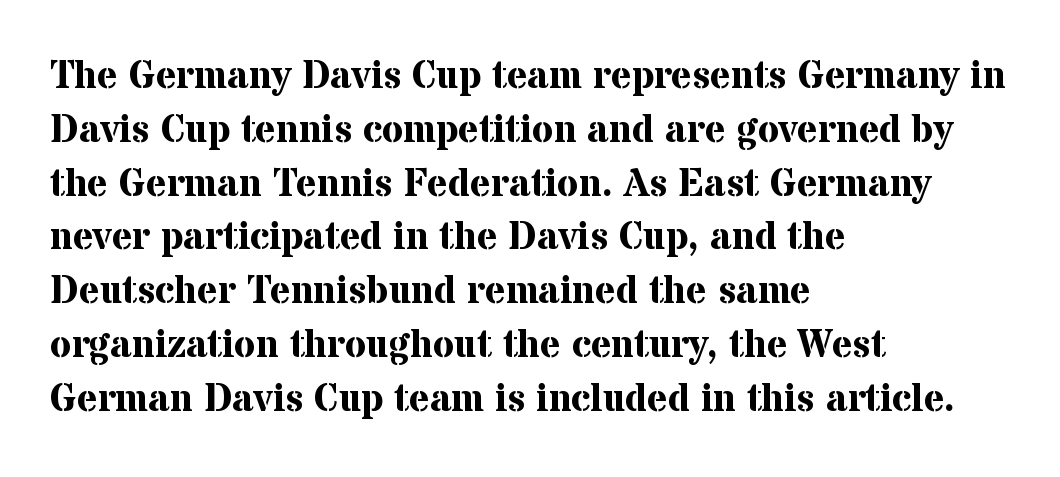
The image shows 39 px bold serif type, upright; set left-aligned, normal line spacing (1.38x), normal letter spacing, not underlined; medium stroke contrast and a medium x-height.
